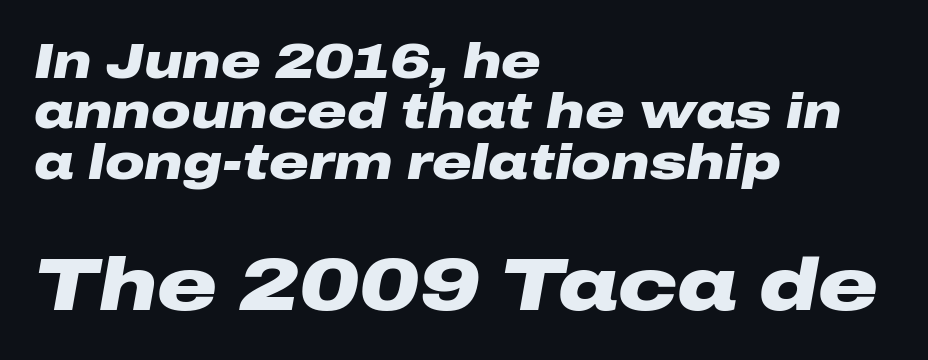
The horizontal fit of the characters is conventional and even. The typography opts for an oblique posture over an upright one. Lines of text with bare space underneath. These lines carry a lot of weight — the face is fully bold.
